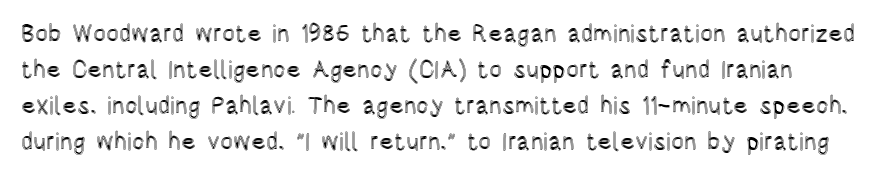
Q: Is the text italic (slanted)? A: No, it is upright.
Q: Is the text underlined? A: No.
Q: Is the spacing between letters normal or unusually wide? A: Normal.
Q: Is the spacing between lines tight, normal or loose? A: Normal.
